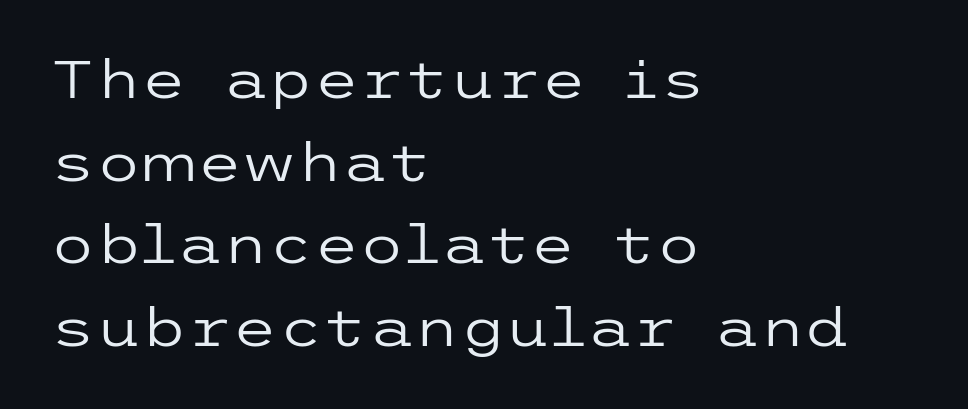
{"serif": "no", "italic": "no", "bold": "no", "weight": "regular", "width": "wide", "stroke_contrast": "low", "x_height": "medium", "underline": "no", "align": "left", "line_spacing": "normal", "line_spacing_ratio": 1.59, "letter_spacing": "normal", "letter_spacing_em": 0.0, "glyph_px": 52}
